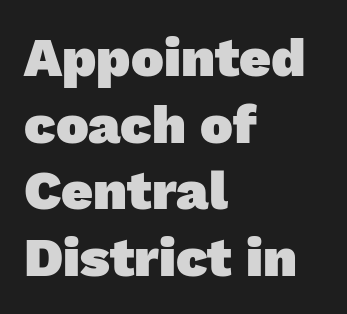
Q: Is the text bold? A: Yes.
Q: Is the typeface a serif or a sans-serif typeface? A: Sans-serif.
Q: Is the text underlined? A: No.
Q: How is the paragraph aligned? A: Left-aligned.
Q: Is the spacing between letters normal or unusually wide? A: Normal.
Q: Width (condensed, normal, or wide)? A: Normal.
Q: Stroke contrast? A: Low.
Q: x-height? A: Medium.
Q: Monospaced? A: No.
